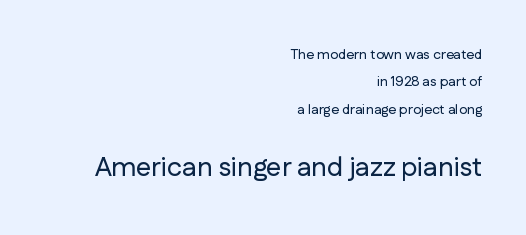
Rule under the text: the space is simply empty. The space between consecutive lines is lavish. This rendering uses right alignment, leaving the left contour irregular. Upright lettering throughout.
